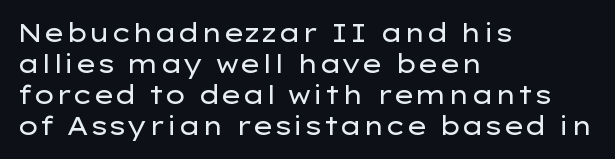
The image shows 25 px text type, upright; set left-aligned, line spacing 1.24x, normal letter spacing, not underlined.
